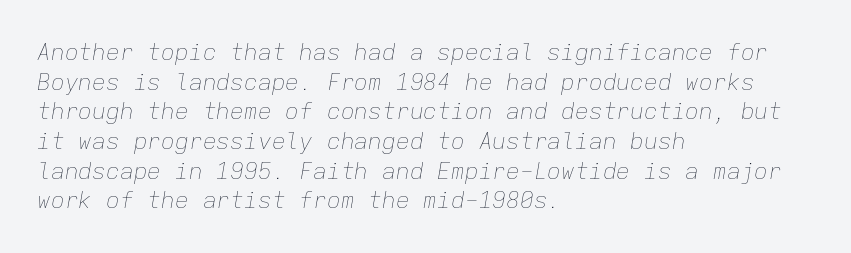
Q: Is the text bold? A: No.
Q: Is the text italic (slanted)? A: Yes, it leans right by about 9 degrees.
Q: Is the text underlined? A: No.
Q: How is the paragraph aligned? A: Left-aligned.
Q: Is the spacing between letters normal or unusually wide? A: Normal.
Q: Is the spacing between lines tight, normal or loose? A: Normal.
